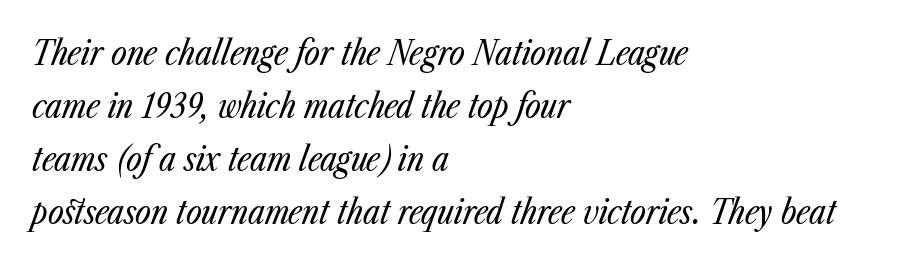
Any mark beneath the type? The region is blank. The passage shown is not bold in any degree. This sample uses an oblique cut, with every glyph tilted off the vertical. Horizontal bands of white between lines are of average thickness.
